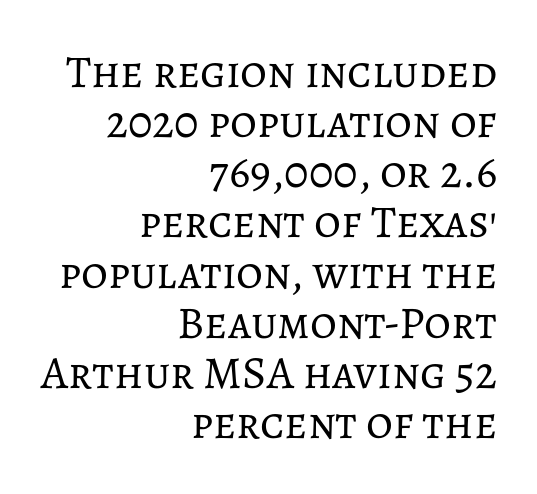
Q: Is the text bold? A: No.
Q: Is the text italic (slanted)? A: No, it is upright.
Q: Is the text underlined? A: No.
Q: How is the paragraph aligned? A: Right-aligned.
Q: Is the spacing between letters normal or unusually wide? A: Normal.
Q: Is the spacing between lines tight, normal or loose? A: Tight.
Q: Width (condensed, normal, or wide)? A: Normal.
Q: Stroke contrast? A: Low.
Q: x-height? A: Medium.
Q: Monospaced? A: No.
